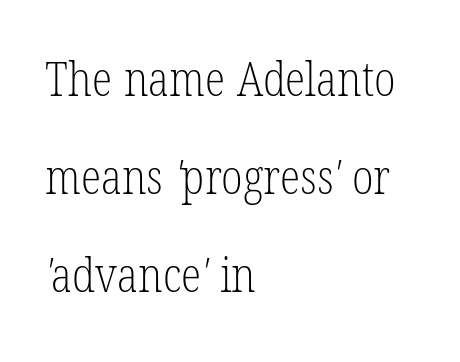
The image shows 47 px light, condensed serif type; set left-aligned, loose line spacing (2.09x), normal letter spacing, not underlined; low stroke contrast and a medium x-height.
